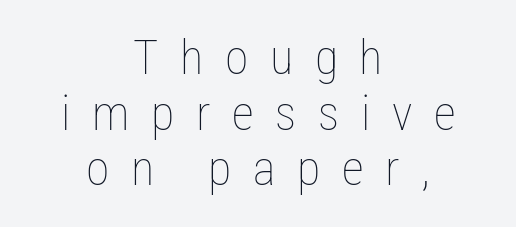
The image shows 48 px thin, condensed type, upright; set centered, line spacing 1.16x, unusually wide letter spacing (+0.45 em), not underlined; low stroke contrast and a medium x-height.
